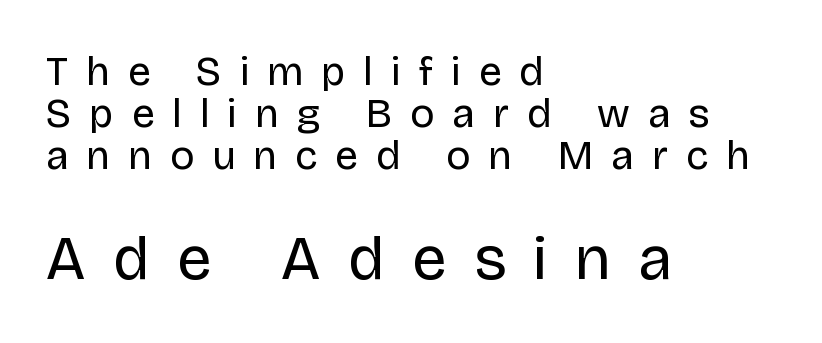
You could barely slide anything between these rows. The type family on display is of the sans-serif kind. The line texture is sparse and dotted thanks to wide tracking. Is there any slant? The stems are plumb. The face used here is proportionally spaced, like ordinary book or web type.
